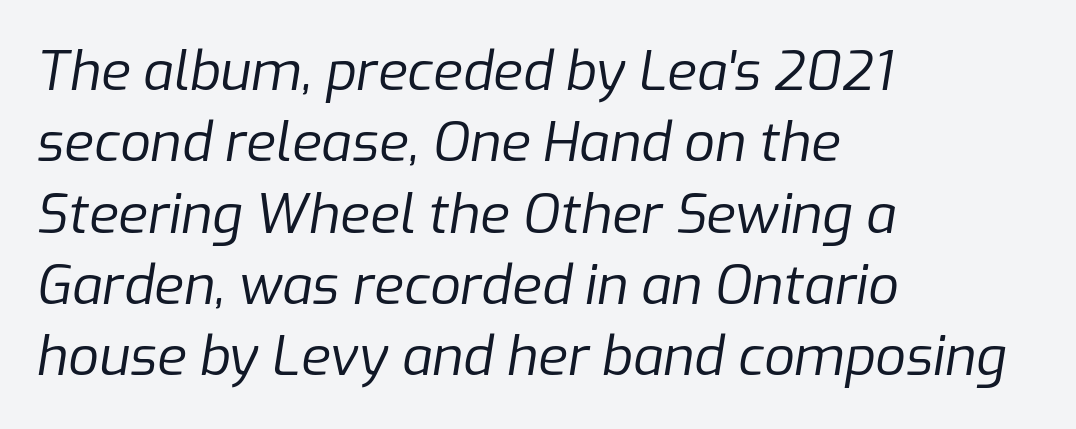
The specimen omits any rule beneath the text block's lines. The rendering applies a slant to the glyphs. Vertical spacing — default. One-word summary of the alignment: left.
